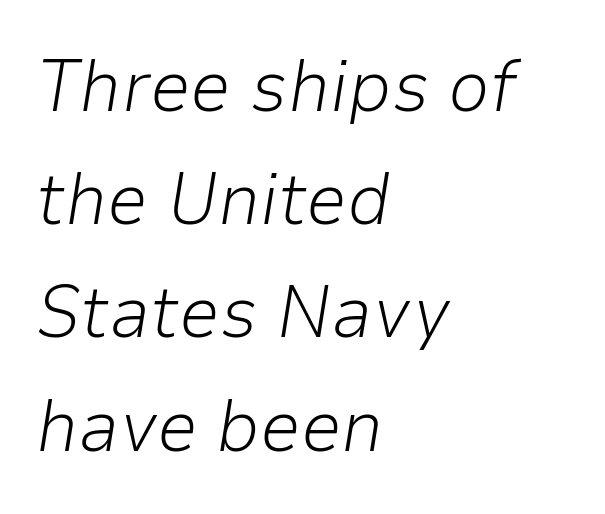
The image shows 74 px light type, italic (leaning right); set left-aligned, normal line spacing (1.53x), normal letter spacing, not underlined; low stroke contrast and a medium x-height.
